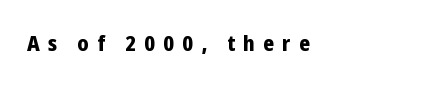
The image shows 22 px bold type, upright; set unusually wide letter spacing (+0.37 em), not underlined.
